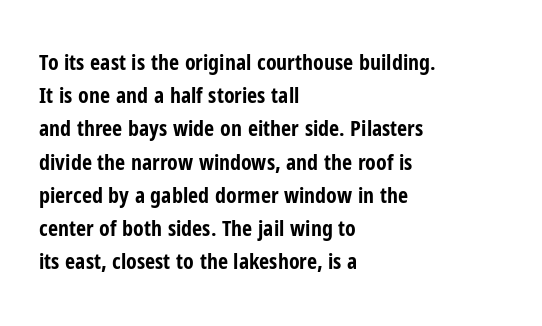
Leading matches the norm, producing a regular column. The area under the type is left untouched. Does extra space separate the letters? No, they use regular spacing. These lines were composed using upright roman letters.
